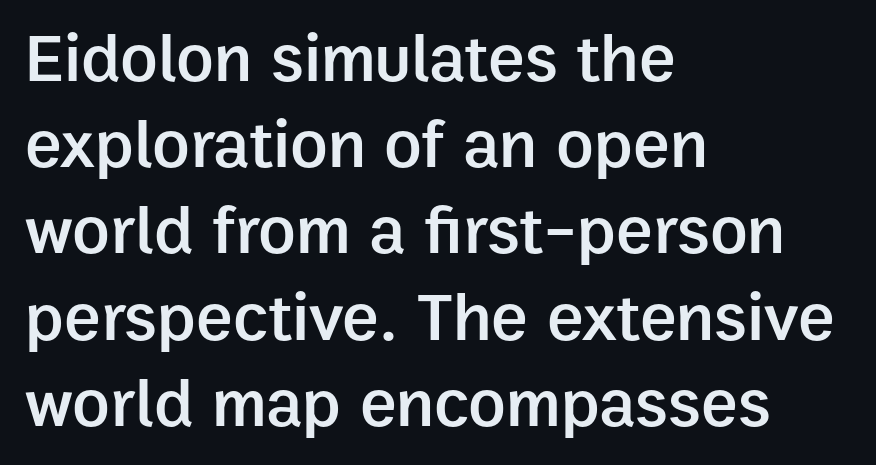
Q: Is the text bold? A: Semi-bold.
Q: Is the text italic (slanted)? A: No, it is upright.
Q: Is the typeface a serif or a sans-serif typeface? A: Sans-serif.
Q: Is the text underlined? A: No.
Q: How is the paragraph aligned? A: Left-aligned.
Q: Is the spacing between letters normal or unusually wide? A: Normal.
Q: Is the spacing between lines tight, normal or loose? A: Normal.
Q: Width (condensed, normal, or wide)? A: Normal.
Q: Stroke contrast? A: Low.
Q: x-height? A: Medium.
Q: Monospaced? A: No.
